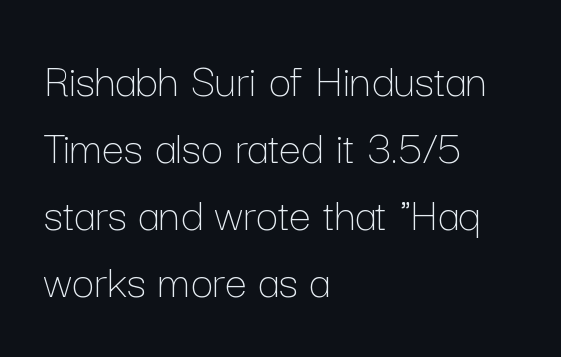
{"italic": "no", "bold": "no", "weight": "thin", "width": "normal", "stroke_contrast": "low", "x_height": "medium", "monospaced": "no", "underline": "no", "align": "left", "line_spacing": "normal", "line_spacing_ratio": 1.37, "letter_spacing": "normal", "letter_spacing_em": 0.0, "glyph_px": 49}
